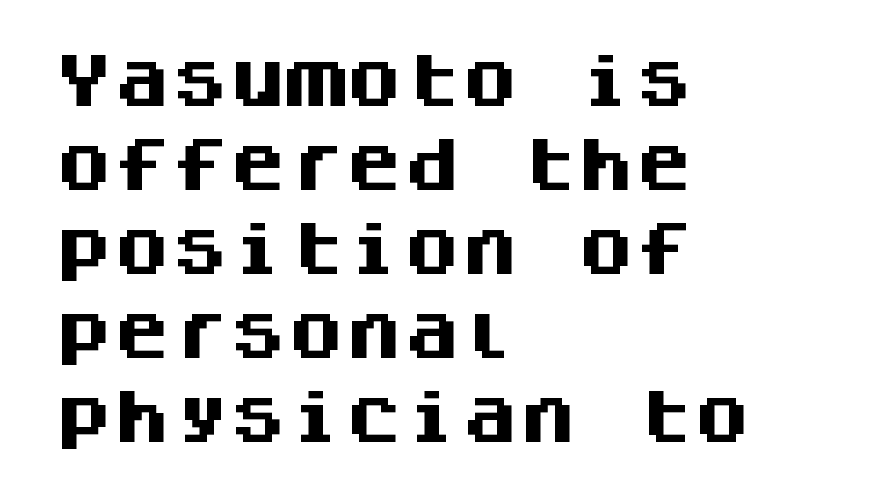
{"serif": "no", "italic": "no", "bold": "yes", "weight": "heavy", "width": "normal", "stroke_contrast": "medium", "x_height": "large", "monospaced": "yes", "underline": "no", "align": "left", "line_spacing": "normal", "line_spacing_ratio": 1.45, "letter_spacing": "normal", "letter_spacing_em": 0.0, "glyph_px": 58}
